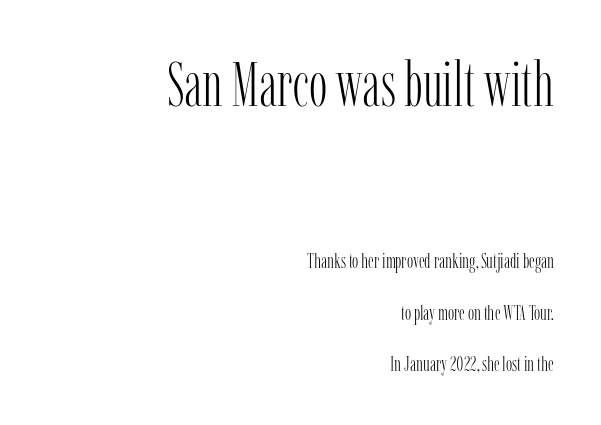
The block of text is sparse from top to bottom, with ample space between rows. The paragraph has a hard right edge and a soft left edge. Only glyphs here, with clear space below each row. Which of the two is more prominent by size? The first, at the top. Each stroke keeps to a modest, everyday thickness or less.
